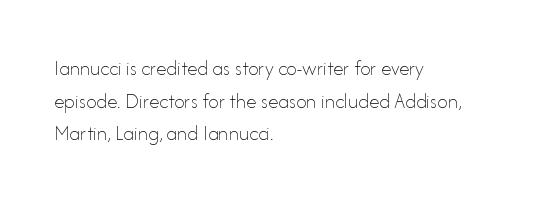
Q: Is the text bold? A: No.
Q: Is the text italic (slanted)? A: No, it is upright.
Q: Is the text underlined? A: No.
Q: How is the paragraph aligned? A: Left-aligned.
Q: Is the spacing between letters normal or unusually wide? A: Normal.
Q: Is the spacing between lines tight, normal or loose? A: Normal.
